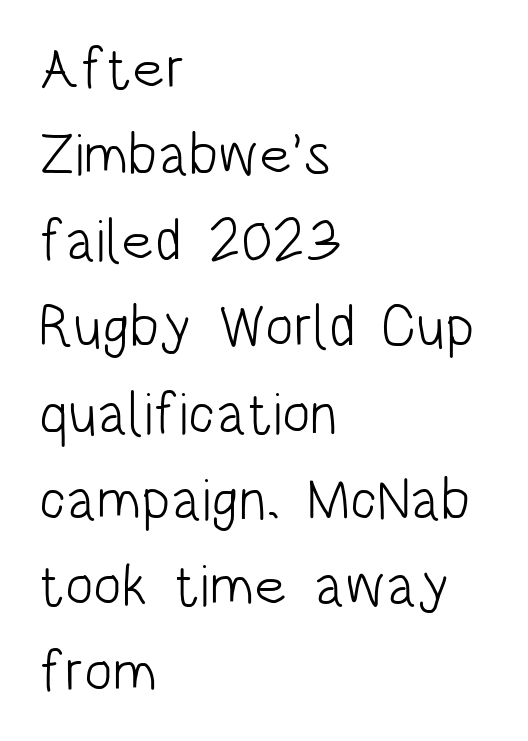
Evenly set lines give the paragraph a standard silhouette. Quick note: not italic, upright. Line starts are locked; line ends wander. The face used here is proportionally spaced, like ordinary book or web type. Descenders hang freely into open space. The characters are drawn with everyday or finer stroke widths.
